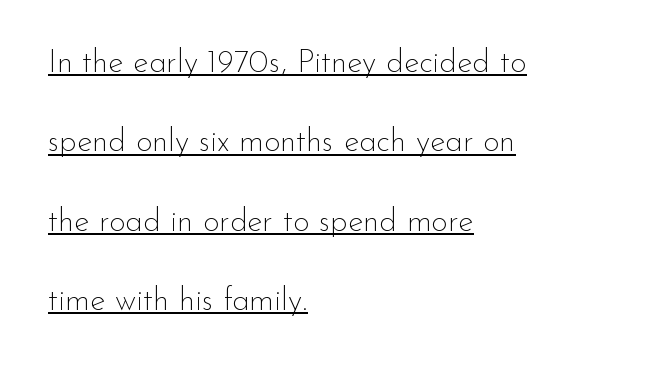
Standard letterfit; no display-style spreading of the glyphs. Character widths vary here, with narrow letters taking less room than wide ones. Horizontal bands of white between lines are thick stripes. These lines are composed in type without serifs. Is there an underline? Yes — a line sits under the letters. The axis of the letterforms is exactly vertical.
